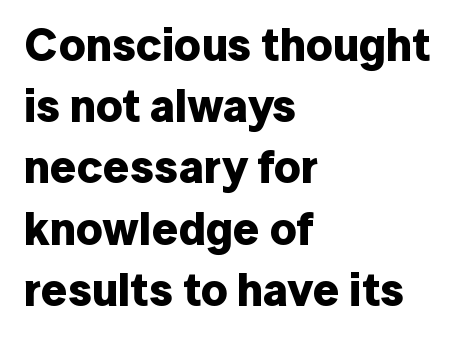
Examine the stroke ends and you'll find no serifs. Designer's note — italics off, roman on. Each row of text sits above clean, open space. The rendering uses a moderate line-height, typical for paragraphs. Is this a fixed-width face? No — the glyphs have proportional, varying widths.
